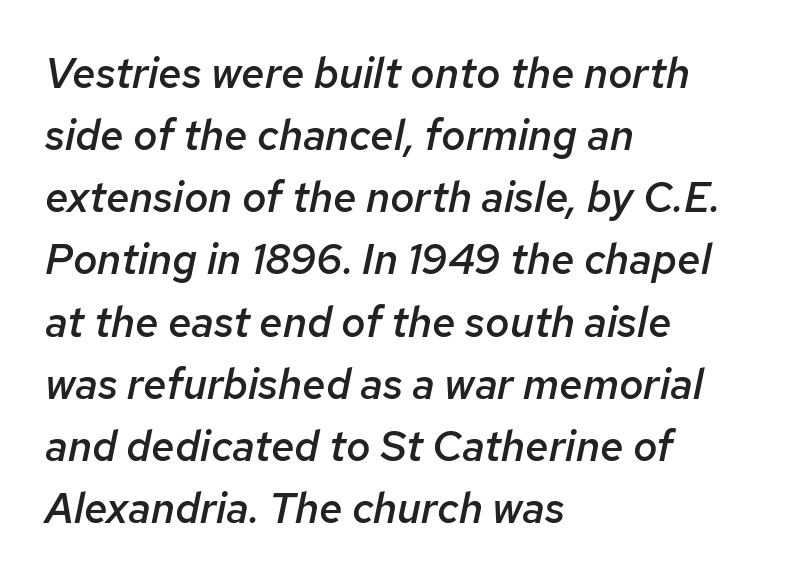
Q: Is the text bold? A: Semi-bold.
Q: Is the text italic (slanted)? A: Yes, it leans right by about 12 degrees.
Q: Is the text underlined? A: No.
Q: How is the paragraph aligned? A: Left-aligned.
Q: Is the spacing between letters normal or unusually wide? A: Normal.
Q: Is the spacing between lines tight, normal or loose? A: Normal.
Q: Width (condensed, normal, or wide)? A: Normal.
Q: Stroke contrast? A: Low.
Q: x-height? A: Medium.
Q: Monospaced? A: No.
